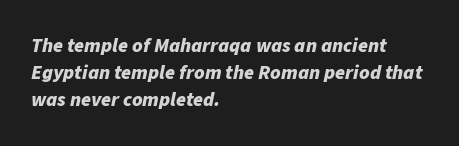
{"italic": "yes", "lean": "right", "slant_degrees": 11, "bold": "yes", "underline": "no", "align": "left", "line_spacing": "normal", "line_spacing_ratio": 1.36, "letter_spacing": "normal", "letter_spacing_em": 0.0, "glyph_px": 20}
